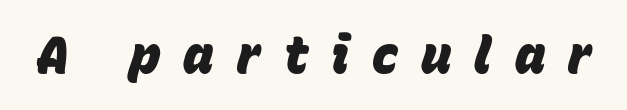
{"italic": "yes", "lean": "right", "slant_degrees": 15, "bold": "yes", "weight": "heavy", "width": "normal", "stroke_contrast": "low", "x_height": "large", "monospaced": "no", "underline": "no", "letter_spacing": "wide", "letter_spacing_em": 0.45, "glyph_px": 51}
